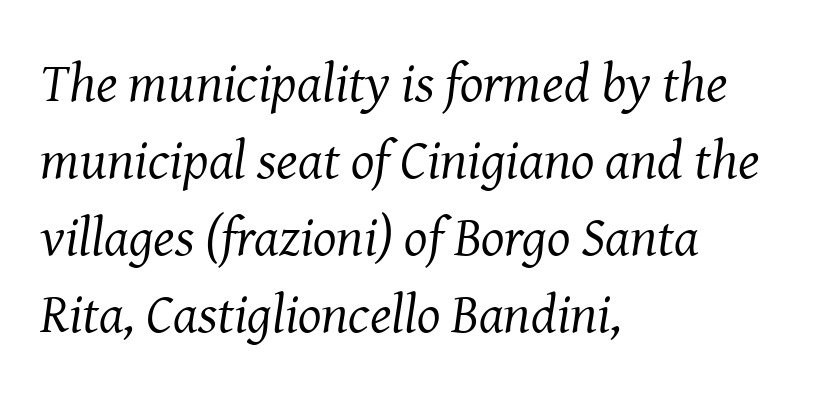
The image shows 55 px regular-weight serif type, italic (leaning right); set left-aligned, normal line spacing (1.4x), normal letter spacing, not underlined; medium stroke contrast and a medium x-height.
